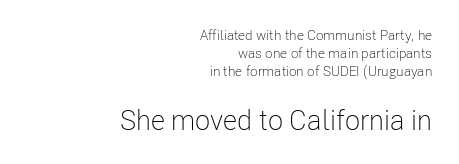
Q: Is the text bold? A: No.
Q: Is the text italic (slanted)? A: No, it is upright.
Q: Is the typeface a serif or a sans-serif typeface? A: Sans-serif.
Q: Is the text underlined? A: No.
Q: How is the paragraph aligned? A: Right-aligned.
Q: Is the spacing between letters normal or unusually wide? A: Normal.
Q: Is the spacing between lines tight, normal or loose? A: Normal.
Q: Which block of text is set in a larger size, the first (top) or the second (bottom)? A: The second (bottom) one.
Q: Width (condensed, normal, or wide)? A: Condensed.
Q: Stroke contrast? A: Low.
Q: x-height? A: Medium.
Q: Monospaced? A: No.
